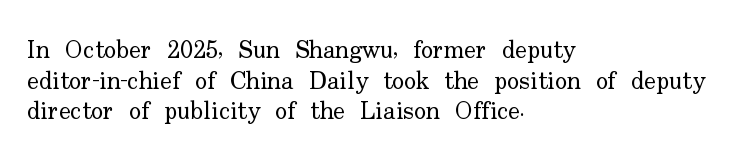
Q: Is the text bold? A: No.
Q: Is the text italic (slanted)? A: No, it is upright.
Q: Is the text underlined? A: No.
Q: How is the paragraph aligned? A: Left-aligned.
Q: Is the spacing between letters normal or unusually wide? A: Normal.
